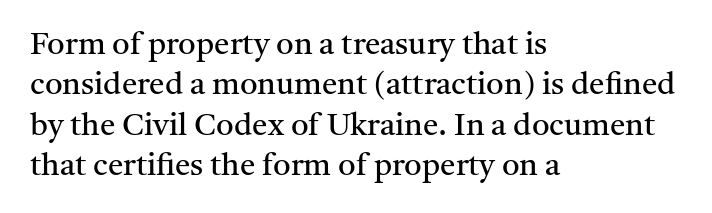
{"serif": "yes", "italic": "no", "bold": "no", "weight": "regular", "width": "normal", "stroke_contrast": "medium", "x_height": "medium", "monospaced": "no", "underline": "no", "align": "left", "line_spacing": "normal", "line_spacing_ratio": 1.3, "letter_spacing": "normal", "letter_spacing_em": 0.0, "glyph_px": 31}
